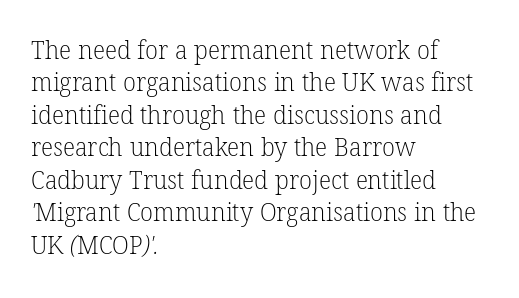
Each new line begins a customary step beneath the previous one. Counters stay open thanks to moderate or lighter strokes. The zone under the glyphs is completely vacant. Leftover space on each line is placed entirely after the last word. Between one letter and the next there's only the usual sliver of space.
